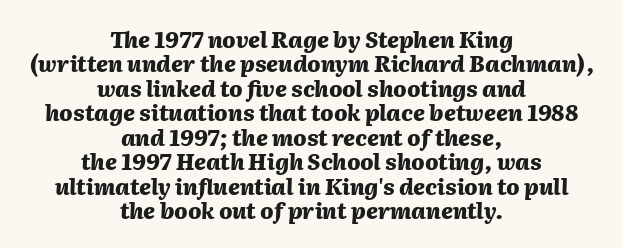
{"italic": "yes", "lean": "right", "slant_degrees": 2, "bold": "yes", "underline": "no", "align": "center", "line_spacing": "tight", "line_spacing_ratio": 1.11, "letter_spacing": "normal", "letter_spacing_em": 0.0, "glyph_px": 22}
